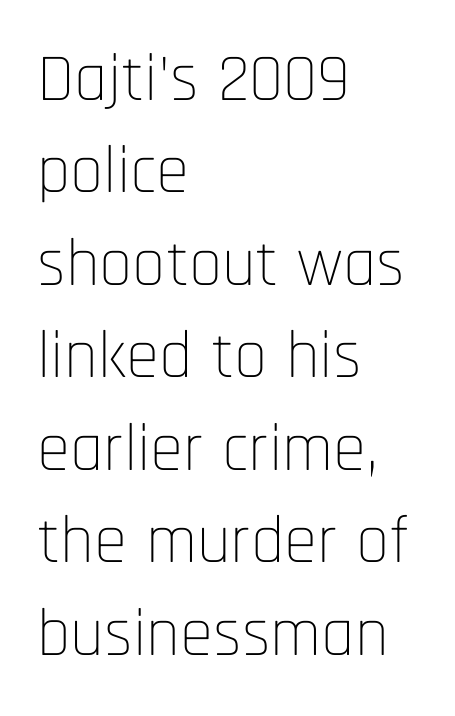
{"serif": "no", "italic": "no", "bold": "no", "weight": "thin", "width": "condensed", "stroke_contrast": "low", "x_height": "large", "monospaced": "no", "underline": "no", "align": "left", "line_spacing": "normal", "line_spacing_ratio": 1.38, "letter_spacing": "normal", "letter_spacing_em": 0.0, "glyph_px": 67}
